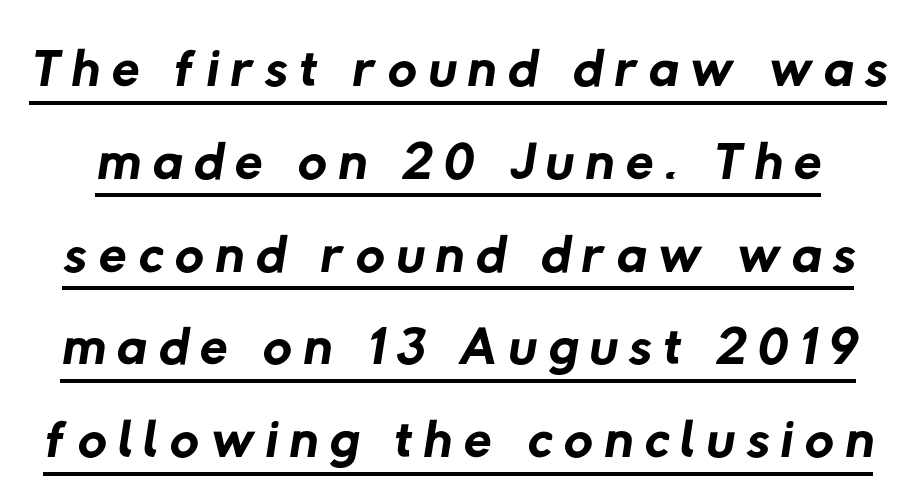
Classification — sans serif. No letter is thick-stroked: the sample isn't bold. This sample has the flowing, uneven cadence of proportional lettering. This rendering features underlined lettering.
